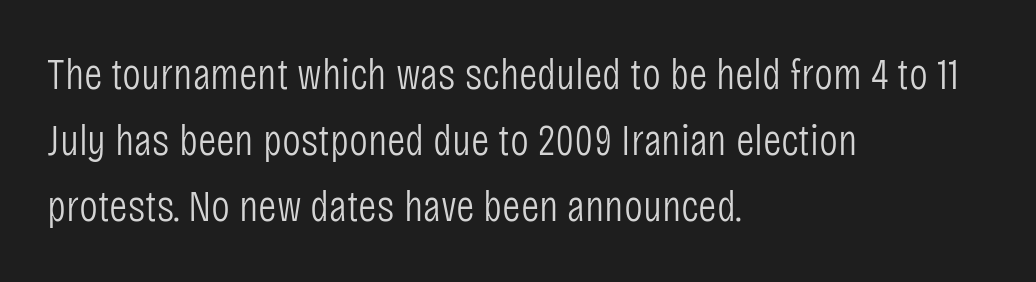
{"serif": "no", "italic": "no", "bold": "no", "weight": "light", "width": "condensed", "stroke_contrast": "low", "x_height": "large", "monospaced": "no", "underline": "no", "align": "left", "line_spacing": "normal", "line_spacing_ratio": 1.47, "letter_spacing": "normal", "letter_spacing_em": 0.0, "glyph_px": 45}
